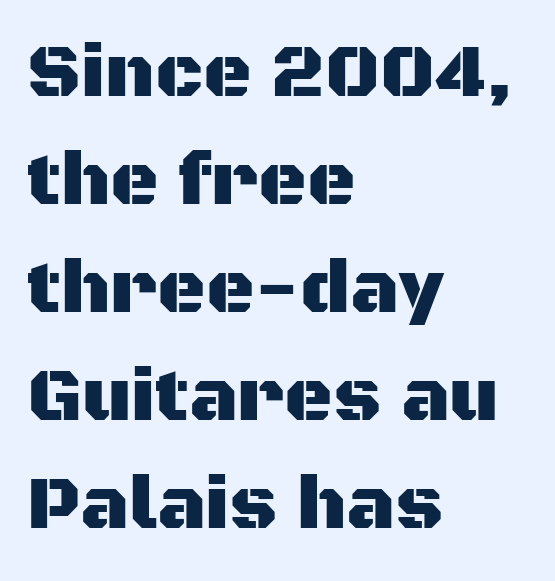
{"serif": "no", "italic": "no", "width": "normal", "stroke_contrast": "medium", "x_height": "large", "monospaced": "no", "underline": "no", "align": "left", "line_spacing": "normal", "line_spacing_ratio": 1.44, "letter_spacing": "normal", "letter_spacing_em": 0.0, "glyph_px": 75}
